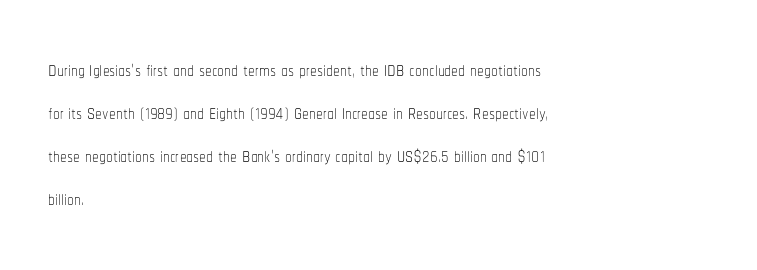
The image shows 27 px text type, upright; set left-aligned, normal line spacing (1.59x), normal letter spacing, not underlined.
